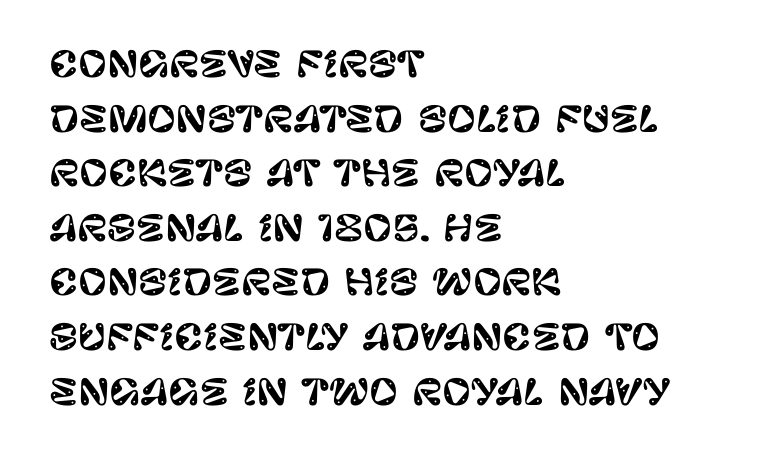
{"serif": "no", "width": "normal", "stroke_contrast": "low", "x_height": "large", "monospaced": "no", "underline": "no", "align": "left", "line_spacing": "normal", "line_spacing_ratio": 1.56, "letter_spacing": "normal", "letter_spacing_em": 0.0, "glyph_px": 35}
